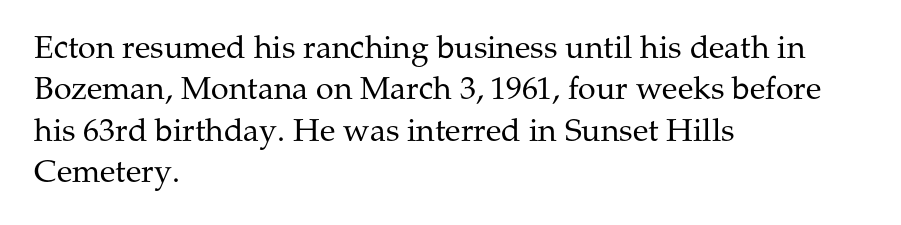
{"serif": "yes", "italic": "no", "bold": "no", "weight": "regular", "width": "normal", "stroke_contrast": "medium", "x_height": "medium", "monospaced": "no", "underline": "no", "align": "left", "line_spacing": "normal", "line_spacing_ratio": 1.29, "letter_spacing": "normal", "letter_spacing_em": 0.0, "glyph_px": 32}
